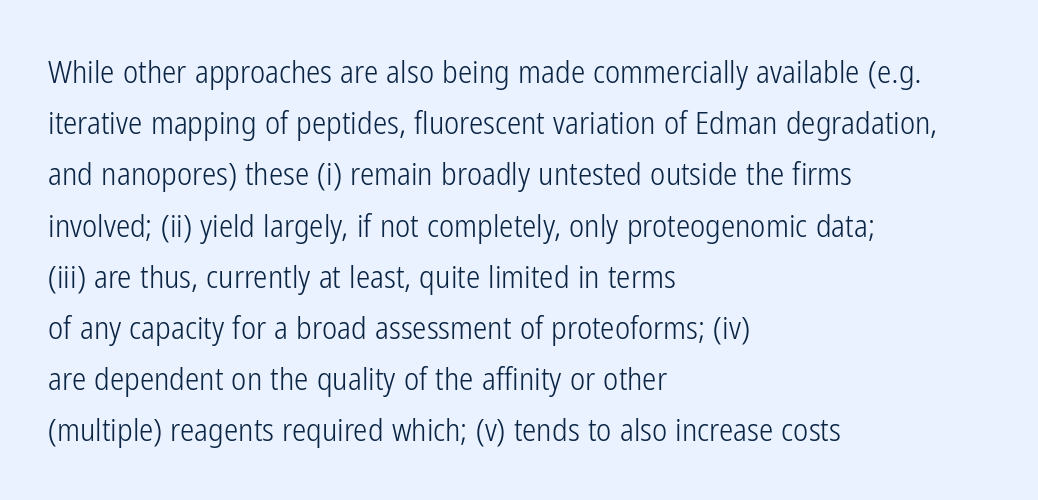
Caption: multi-line text, flush left, ragged right. Standard letterfit; no display-style spreading of the glyphs. Only glyphs here, with clear space below each row. The rendering uses natural spacing where letterforms have individual widths.
